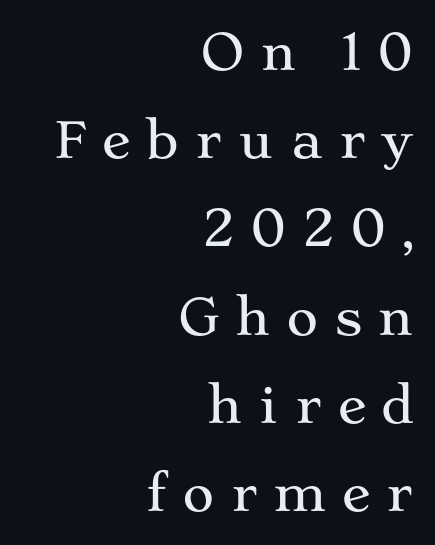
The image shows 49 px wide serif type, upright; set right-aligned, line spacing 1.8x, unusually wide letter spacing (+0.31 em), not underlined; medium stroke contrast and a medium x-height.
